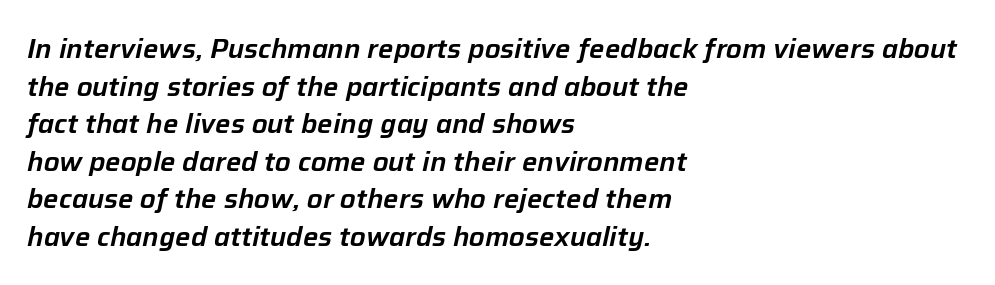
The type is set solid horizontally, with unmodified tracking. Regular leading. Slant detected: the letters are inclined. The strip under each line holds only bare page. Which margin do the lines hug? The left one — the right edge is uneven.
